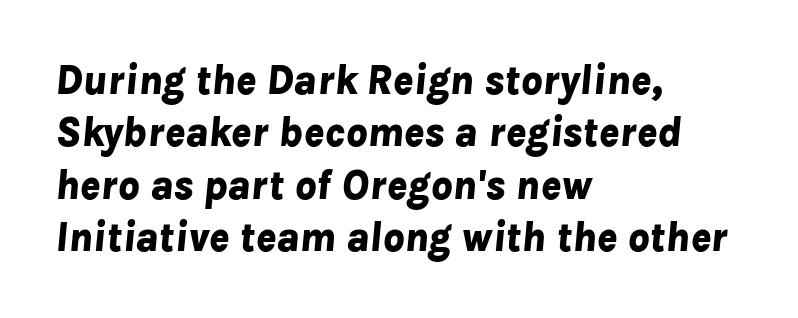
A normal amount of white space separates one row of letters from the next. The passage shown is not underscored anywhere. Heavy, bold letterforms. You could not count columns in this text — the font is proportionally spaced. The type is set solid horizontally, with unmodified tracking. Alignment: flush left.
